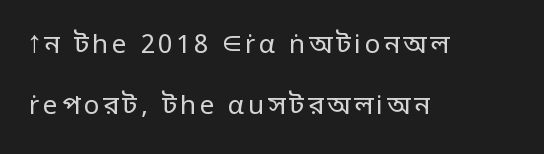
{"italic": "no", "bold": "no", "underline": "no", "align": "left", "line_spacing": "loose", "line_spacing_ratio": 2.34, "glyph_px": 26}
